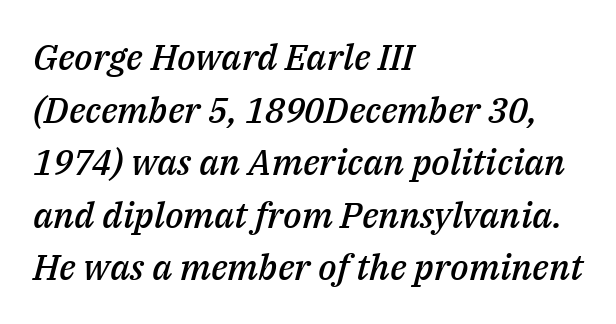
Lines of text with bare space underneath. Character widths vary here, with narrow letters taking less room than wide ones. Designer's note — italics engaged. Short note: letters normally spaced. Leading matches the norm, producing a regular column.
